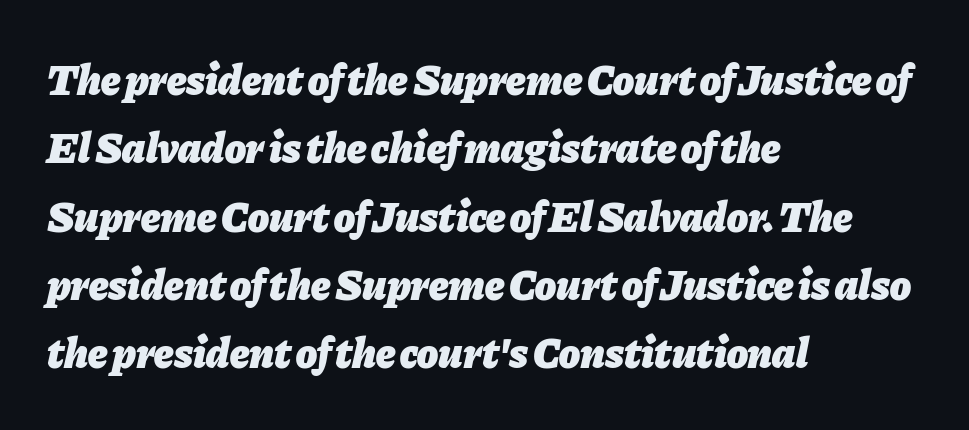
The image shows 43 px heavy type, italic (leaning right); set left-aligned, normal line spacing (1.59x), normal letter spacing, not underlined; low stroke contrast and a medium x-height.
